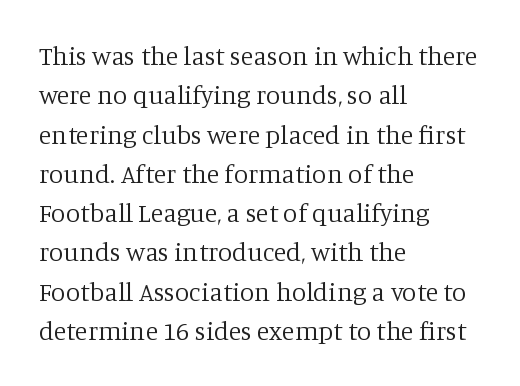
Q: Is the text bold? A: No.
Q: Is the text italic (slanted)? A: No, it is upright.
Q: Is the text underlined? A: No.
Q: How is the paragraph aligned? A: Left-aligned.
Q: Is the spacing between letters normal or unusually wide? A: Normal.
Q: Is the spacing between lines tight, normal or loose? A: Normal.
